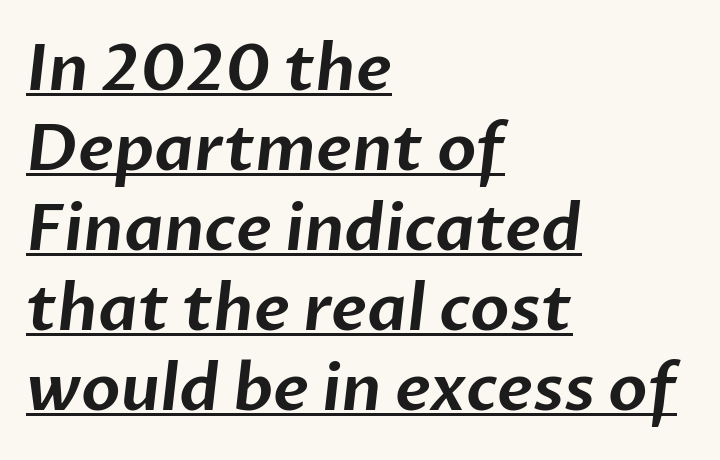
This sample keeps an unexceptional amount of space between lines. The face used here is rendered with its standard letterfit. Alignment: flush left. Glance below the letters and you will spot a drawn line. Varying glyph widths throughout — classic text-font behaviour. Grotesque or geometric, the face here clearly has no serifs.
